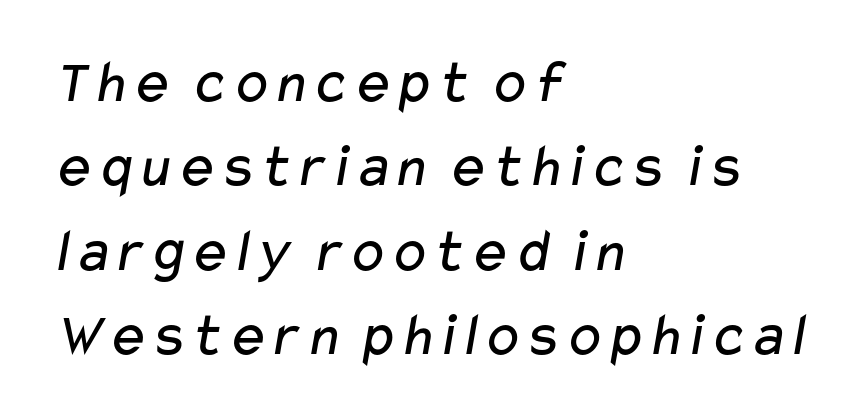
{"serif": "no", "bold": "no", "weight": "regular", "width": "wide", "stroke_contrast": "low", "x_height": "medium", "monospaced": "no", "underline": "no", "align": "left", "line_spacing": "normal", "line_spacing_ratio": 1.36, "letter_spacing": "normal", "letter_spacing_em": 0.0, "glyph_px": 62}
